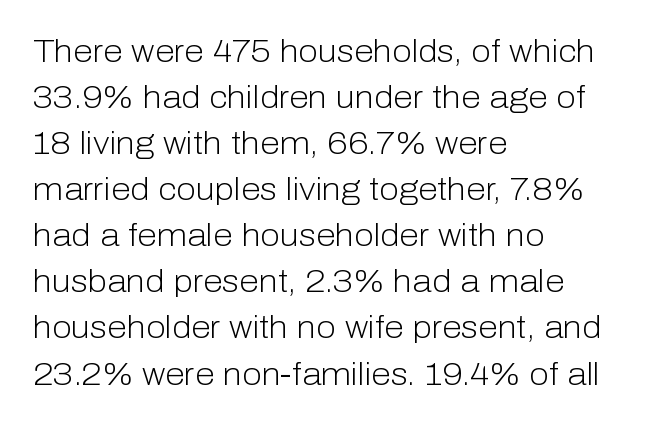
Weight: regular or lighter. Normally led — the rows are evenly, conventionally spaced. Nothing sits at the stroke ends, so this counts as sans-serif. How are the letters spaced? Ordinarily, with no added tracking. Looks like regular typesetting: each glyph gets only the width it needs. Rule under the text: the space is simply empty.
